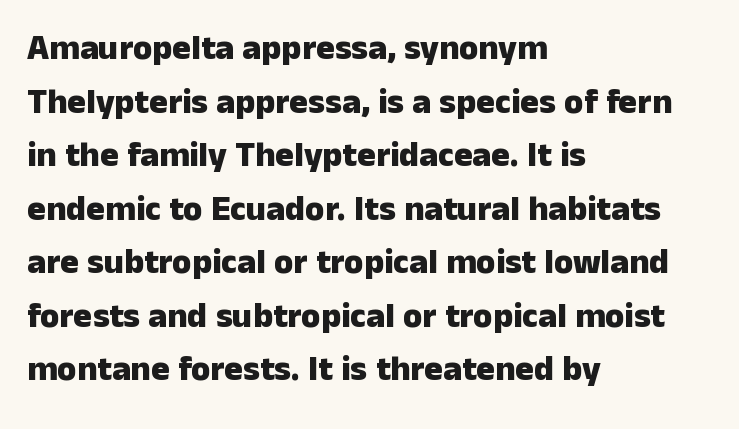
Q: Is the text bold? A: Yes.
Q: Is the text italic (slanted)? A: No, it is upright.
Q: Is the typeface a serif or a sans-serif typeface? A: Sans-serif.
Q: Is the text underlined? A: No.
Q: How is the paragraph aligned? A: Left-aligned.
Q: Is the spacing between letters normal or unusually wide? A: Normal.
Q: Is the spacing between lines tight, normal or loose? A: Normal.
Q: Width (condensed, normal, or wide)? A: Normal.
Q: Stroke contrast? A: Low.
Q: x-height? A: Medium.
Q: Monospaced? A: No.
